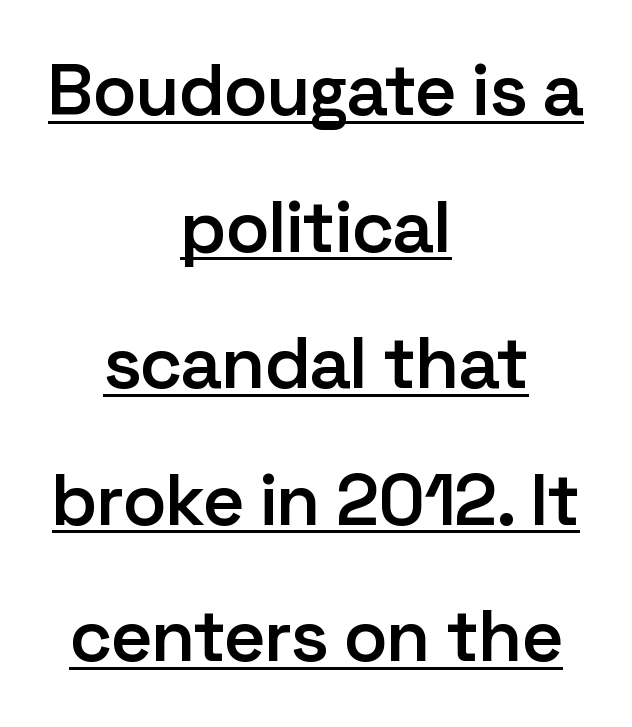
Q: Is the text bold? A: Semi-bold.
Q: Is the text italic (slanted)? A: No, it is upright.
Q: Is the typeface a serif or a sans-serif typeface? A: Sans-serif.
Q: Is the text underlined? A: Yes.
Q: How is the paragraph aligned? A: Centered.
Q: Is the spacing between letters normal or unusually wide? A: Normal.
Q: Width (condensed, normal, or wide)? A: Normal.
Q: Stroke contrast? A: Low.
Q: x-height? A: Medium.
Q: Monospaced? A: No.
